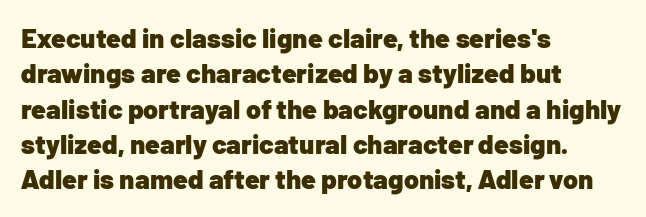
The image shows 27 px bold type, upright; set left-aligned, normal line spacing (1.31x), normal letter spacing, not underlined.
